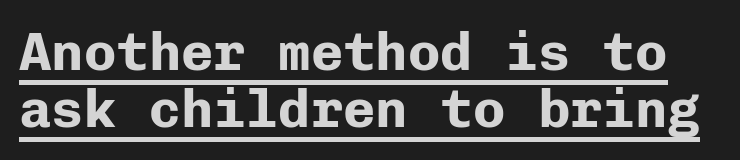
{"serif": "no", "italic": "no", "bold": "yes", "weight": "bold", "width": "normal", "stroke_contrast": "low", "x_height": "medium", "monospaced": "yes", "underline": "yes", "line_spacing": "tight", "line_spacing_ratio": 1.05, "letter_spacing": "normal", "letter_spacing_em": 0.0, "glyph_px": 54}
